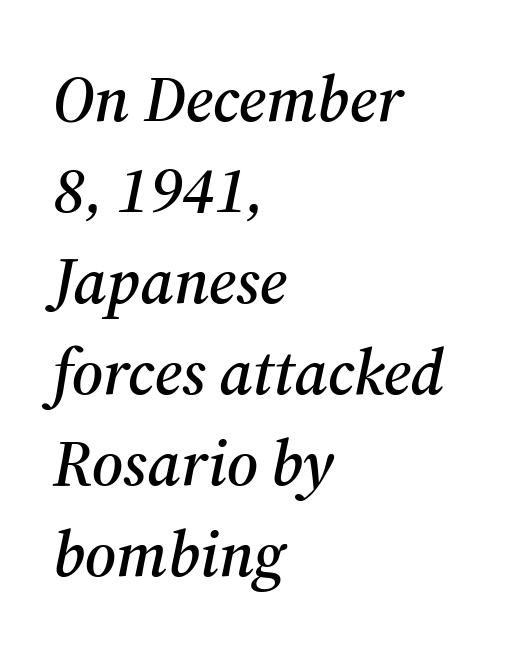
The passage shown is typed in a proportional face where columns would drift. Typographically, this falls in the serif category. Italic? Definitely — the glyphs are oblique. Only glyphs here, with clear space below each row. Tracking value appears to be zero — textbook default spacing. Students, observe: this is what conventionally led text looks like.
